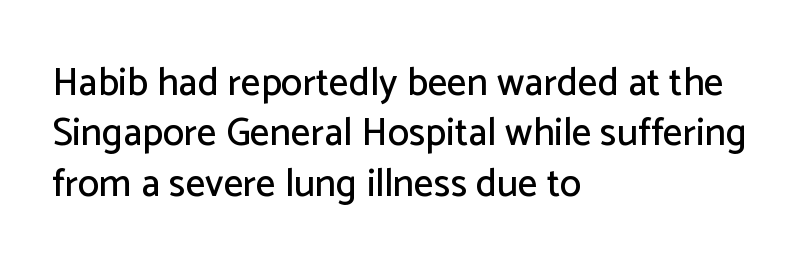
{"serif": "no", "italic": "no", "width": "normal", "stroke_contrast": "low", "x_height": "medium", "monospaced": "no", "underline": "no", "align": "left", "line_spacing": "normal", "line_spacing_ratio": 1.29, "letter_spacing": "normal", "letter_spacing_em": 0.0, "glyph_px": 39}
